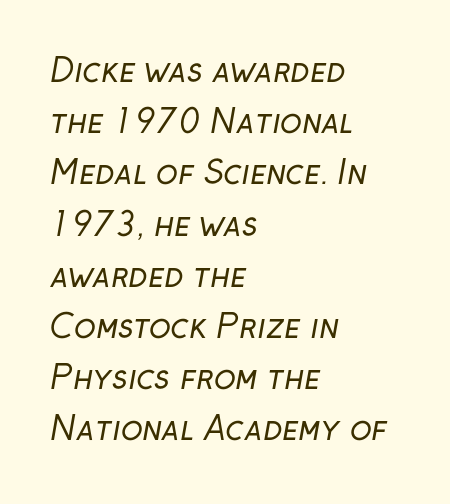
The image shows 32 px regular-weight sans-serif type; set left-aligned, normal line spacing (1.6x), normal letter spacing, not underlined; low stroke contrast and a medium x-height.
